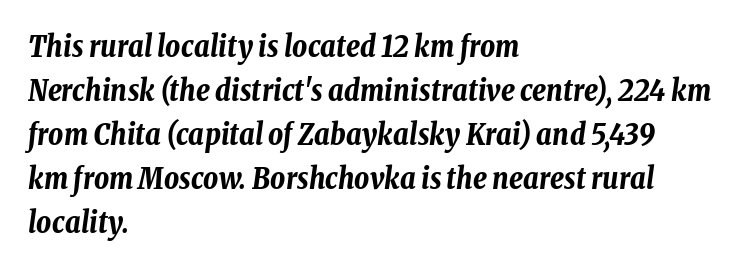
{"italic": "yes", "lean": "right", "slant_degrees": 8, "bold": "yes", "weight": "bold", "width": "condensed", "stroke_contrast": "low", "x_height": "medium", "monospaced": "no", "underline": "no", "align": "left", "line_spacing": "normal", "line_spacing_ratio": 1.52, "letter_spacing": "normal", "letter_spacing_em": 0.0, "glyph_px": 29}
